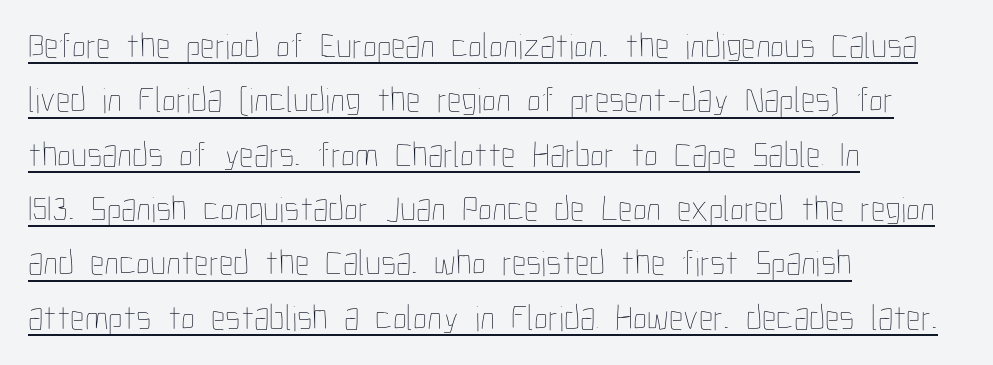
Glance below the letters and you will spot a drawn line. Stem width sits at or under what a default text font uses. How would I describe the line gaps? Plain and ordinary. Ascenders rise straight up at ninety degrees. Character widths vary here, with narrow letters taking less room than wide ones. Horizontally, the lines are justified to the leading edge only.
